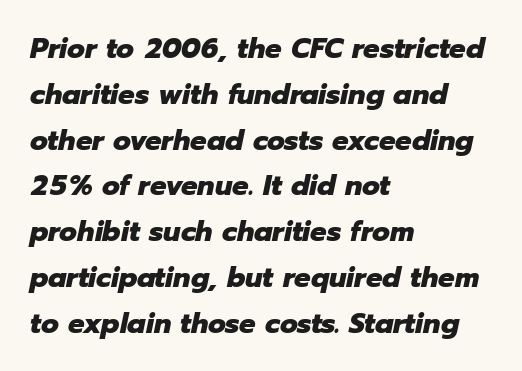
The image shows 29 px heavy type, italic (leaning right); set left-aligned, normal line spacing (1.58x), normal letter spacing, not underlined; low stroke contrast and a medium x-height.
